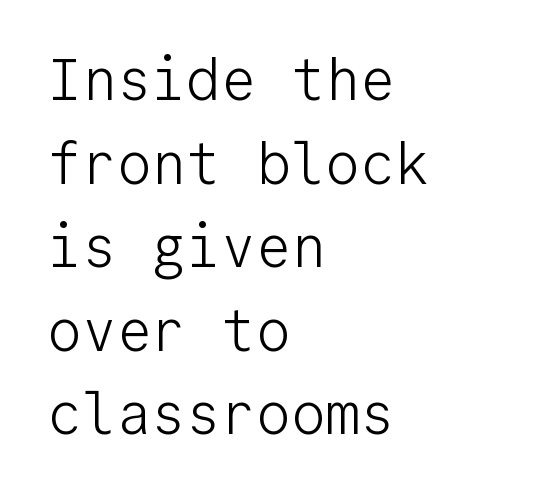
Rows of type keep a routine distance in the vertical direction. No extra tracking has been applied to these lines. These lines are rendered in a fixed-pitch font. Nothing sits at the stroke ends, so this counts as sans-serif. Compared with a centered layout, this one pins lines to the left instead.
